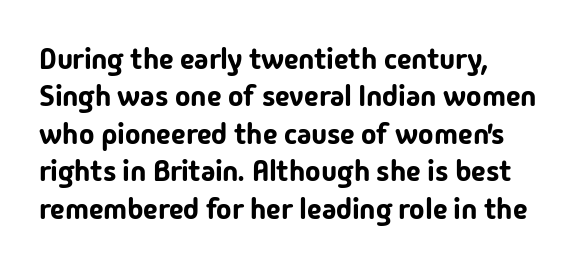
{"serif": "no", "italic": "no", "width": "normal", "stroke_contrast": "low", "x_height": "medium", "monospaced": "no", "underline": "no", "line_spacing": "normal", "line_spacing_ratio": 1.29, "letter_spacing": "normal", "letter_spacing_em": 0.0, "glyph_px": 29}
